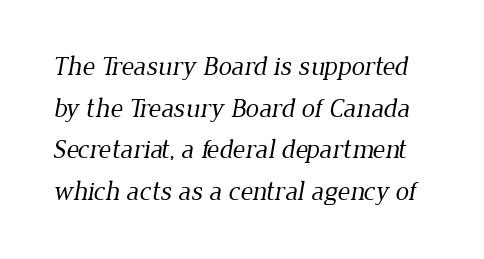
Honestly, the letter spacing is just normal — you wouldn't notice it. Each new line begins a customary step beneath the previous one. No word sits above an underline. Unbolded letterforms with no extra heft.
